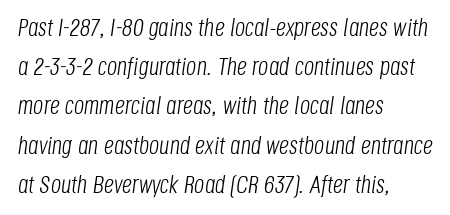
The image shows 25 px text type, italic (leaning right); set left-aligned, normal line spacing (1.57x), normal letter spacing, not underlined.
